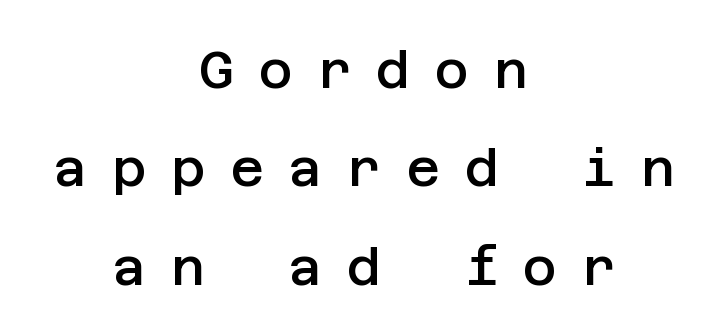
The image shows 52 px semibold sans-serif type, upright; set centered, line spacing 1.89x, unusually wide letter spacing (+0.48 em), not underlined; low stroke contrast and a large x-height.
